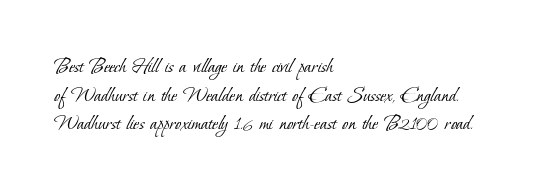
The image shows 22 px text type; set left-aligned, normal line spacing (1.3x), normal letter spacing, not underlined.
